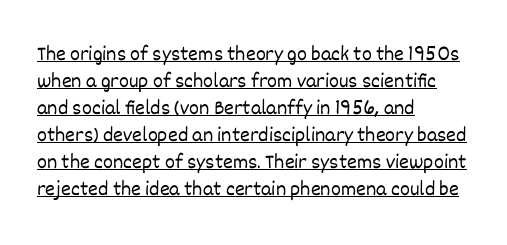
{"italic": "no", "bold": "no", "underline": "yes", "align": "left", "line_spacing": "normal", "line_spacing_ratio": 1.29, "letter_spacing": "normal", "letter_spacing_em": 0.0, "glyph_px": 21}
